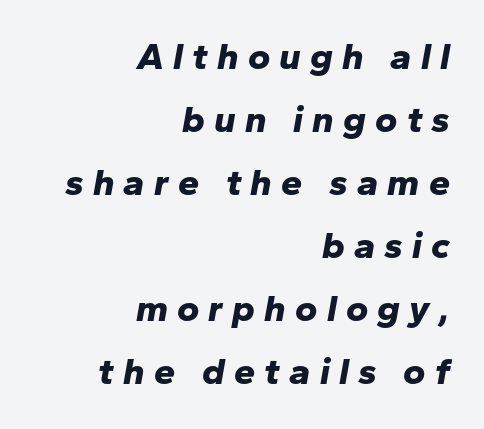
The image shows 38 px bold type, italic (leaning right); set right-aligned, normal line spacing (1.66x), unusually wide letter spacing (+0.24 em), not underlined; low stroke contrast and a medium x-height.
